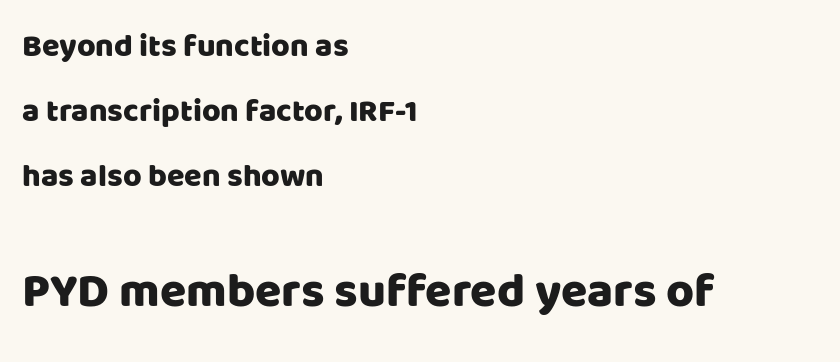
{"serif": "no", "italic": "no", "width": "normal", "stroke_contrast": "low", "x_height": "large", "monospaced": "no", "underline": "no", "align": "left", "line_spacing": "loose", "line_spacing_ratio": 2.03, "letter_spacing": "normal", "letter_spacing_em": 0.0, "larger_block": "second", "size_ratio": 1.5, "glyph_px": 48}
